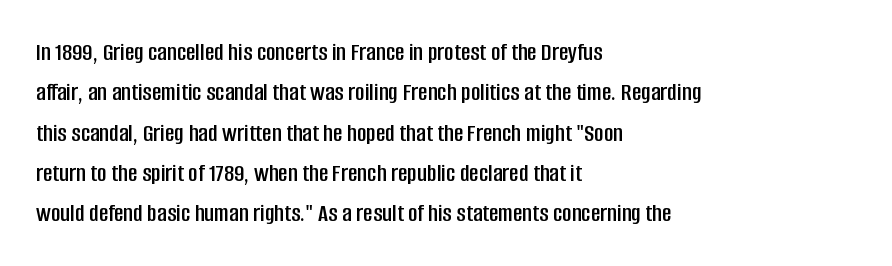
This rendering uses left alignment, leaving the right contour irregular. The vertical gap from one line to the next is medium. The space beneath each line is pristine and unruled. Does extra space separate the letters? No, they use regular spacing. Every character sits straight up, as roman type does.
